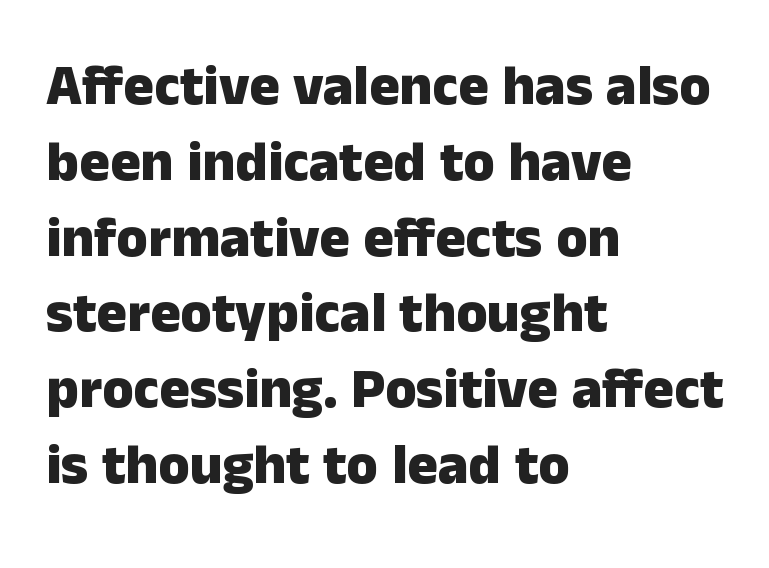
{"serif": "no", "italic": "no", "bold": "yes", "weight": "heavy", "width": "normal", "stroke_contrast": "low", "x_height": "medium", "monospaced": "no", "underline": "no", "align": "left", "line_spacing": "normal", "line_spacing_ratio": 1.33, "letter_spacing": "normal", "letter_spacing_em": 0.0, "glyph_px": 57}
